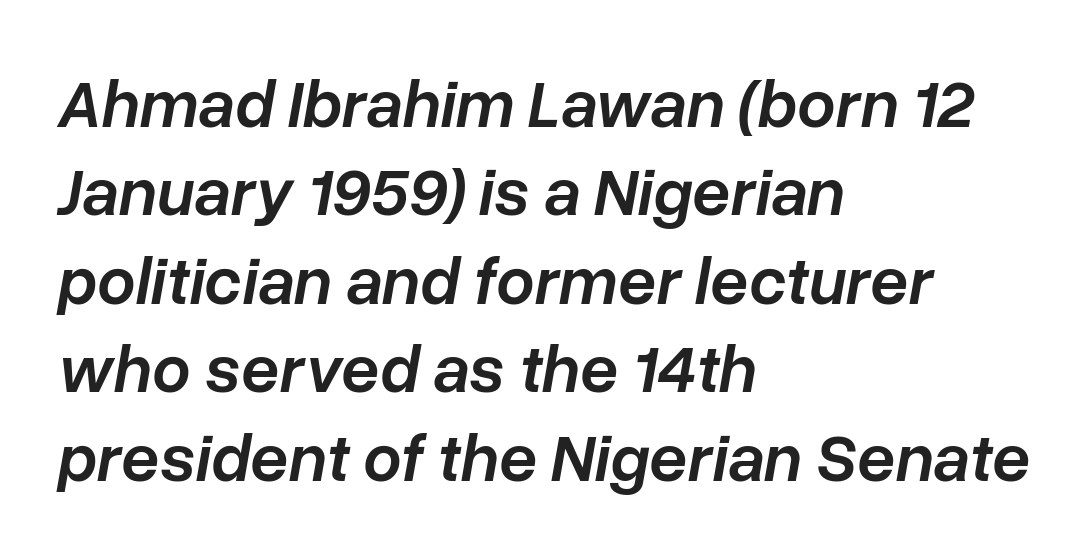
Q: Is the text bold? A: Semi-bold.
Q: Is the text italic (slanted)? A: Yes, it leans right by about 10 degrees.
Q: Is the text underlined? A: No.
Q: How is the paragraph aligned? A: Left-aligned.
Q: Is the spacing between letters normal or unusually wide? A: Normal.
Q: Is the spacing between lines tight, normal or loose? A: Normal.
Q: Width (condensed, normal, or wide)? A: Normal.
Q: Stroke contrast? A: Low.
Q: x-height? A: Medium.
Q: Monospaced? A: No.
